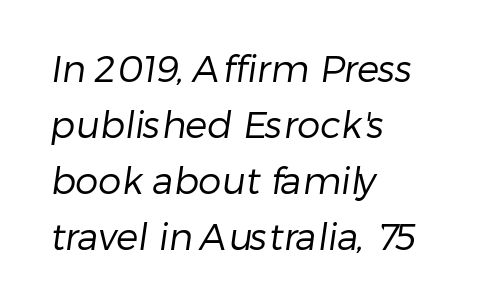
Q: Is the text bold? A: No.
Q: Is the typeface a serif or a sans-serif typeface? A: Sans-serif.
Q: Is the text underlined? A: No.
Q: How is the paragraph aligned? A: Left-aligned.
Q: Is the spacing between letters normal or unusually wide? A: Normal.
Q: Is the spacing between lines tight, normal or loose? A: Normal.
Q: Width (condensed, normal, or wide)? A: Normal.
Q: Stroke contrast? A: Low.
Q: x-height? A: Medium.
Q: Monospaced? A: No.
